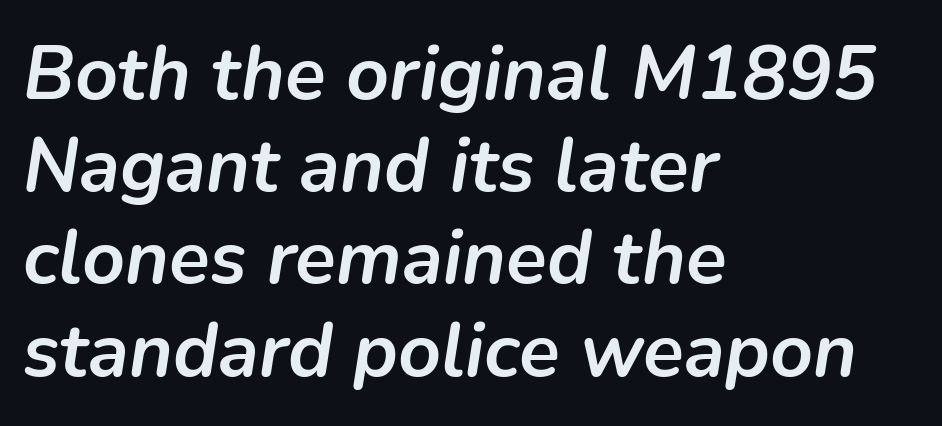
{"italic": "yes", "lean": "right", "slant_degrees": 9, "bold": "yes", "weight": "semibold", "width": "normal", "stroke_contrast": "low", "x_height": "medium", "monospaced": "no", "underline": "no", "align": "left", "line_spacing_ratio": 1.23, "letter_spacing": "normal", "letter_spacing_em": 0.0, "glyph_px": 75}
